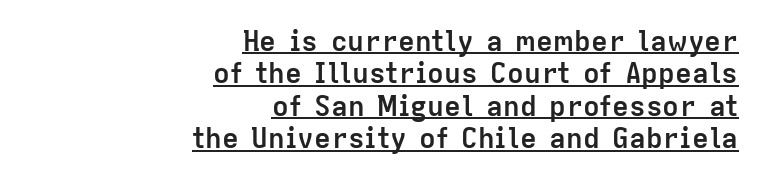
The strokes are fattened all the way to bold. Posture: upright roman. The text block is weighted toward the right margin, trailing off unevenly leftward. Serifs: no, the terminals of the letterforms are clean.
